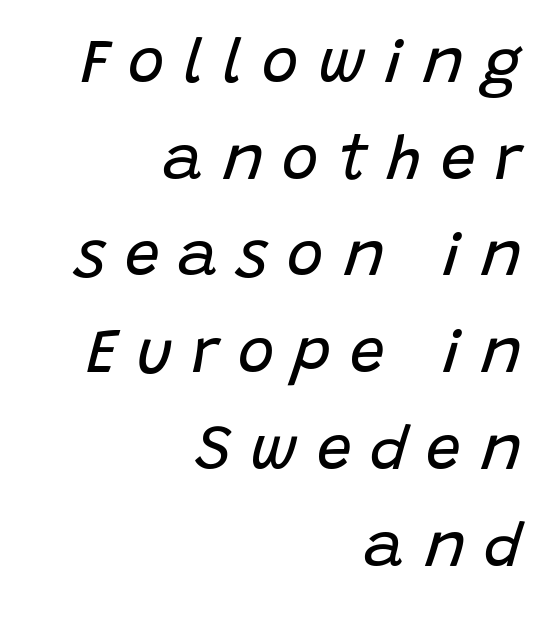
{"italic": "yes", "lean": "right", "slant_degrees": 15, "bold": "no", "weight": "regular", "width": "normal", "stroke_contrast": "low", "x_height": "large", "monospaced": "no", "underline": "no", "align": "right", "line_spacing": "normal", "line_spacing_ratio": 1.56, "letter_spacing": "wide", "letter_spacing_em": 0.31, "glyph_px": 62}
